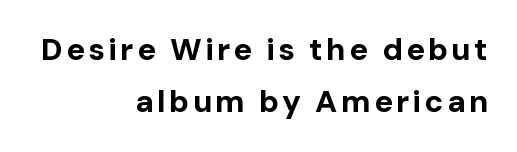
{"serif": "no", "italic": "no", "bold": "yes", "weight": "bold", "width": "normal", "stroke_contrast": "low", "x_height": "medium", "monospaced": "no", "underline": "no", "align": "right", "line_spacing": "normal", "line_spacing_ratio": 1.68, "glyph_px": 31}
